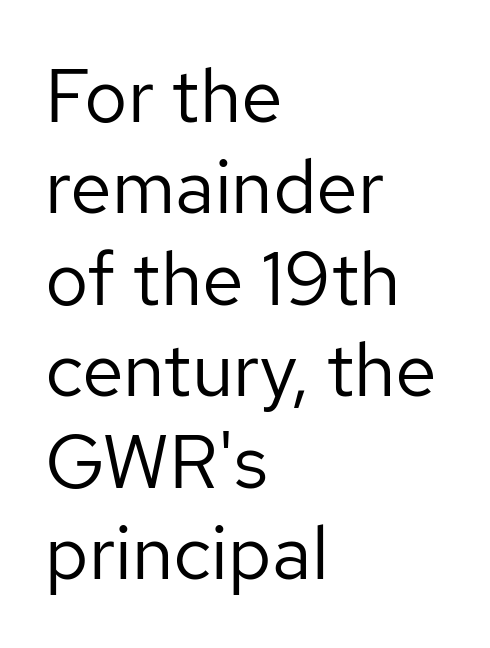
The image shows 75 px regular-weight sans-serif type, upright; set left-aligned, line spacing 1.22x, normal letter spacing, not underlined; low stroke contrast and a medium x-height.
